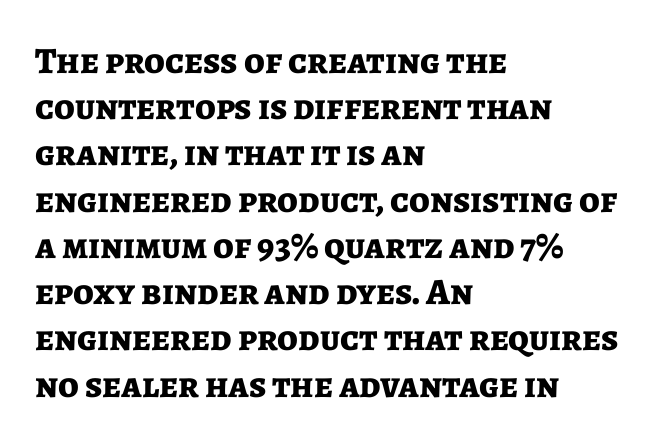
{"serif": "no", "italic": "no", "bold": "yes", "weight": "bold", "width": "normal", "stroke_contrast": "low", "x_height": "medium", "monospaced": "no", "underline": "no", "align": "left", "line_spacing": "normal", "line_spacing_ratio": 1.25, "letter_spacing": "normal", "letter_spacing_em": 0.0, "glyph_px": 37}
